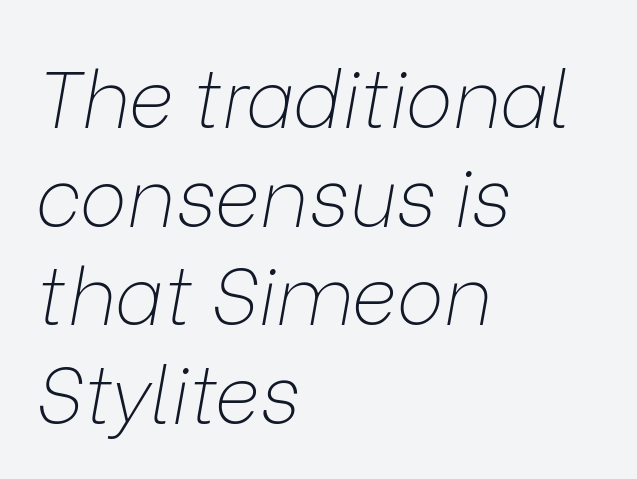
The characters are drawn with everyday or finer stroke widths. The letters sit at their default tracking, neither squeezed nor spread. When letters slant like this, we call the style italic. The vertical gap from one line to the next is medium.
